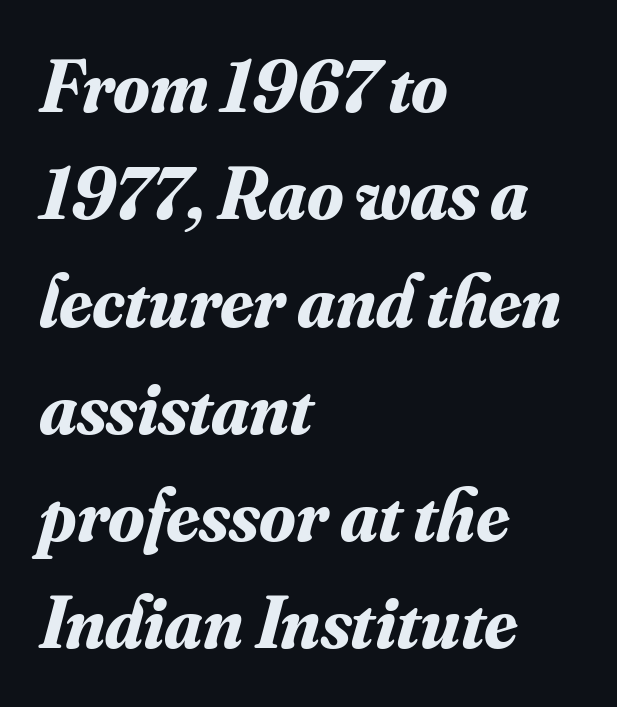
Is this a fixed-width face? No — the glyphs have proportional, varying widths. Stroke terminals: seriffed. Does the copy run flush right? No — it runs flush left. Quick note: interline space is typical.
